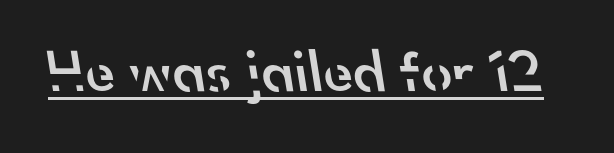
The image shows 61 px semibold sans-serif type; set normal letter spacing, underlined; low stroke contrast and a small x-height.
